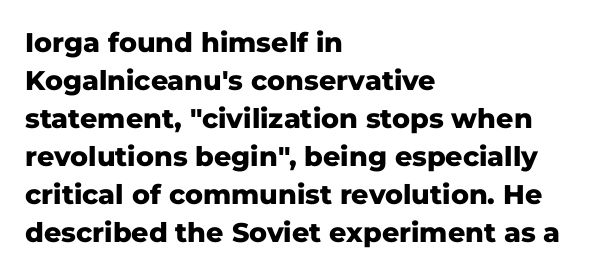
The image shows 27 px bold type, upright; set left-aligned, normal line spacing (1.41x), normal letter spacing, not underlined.
